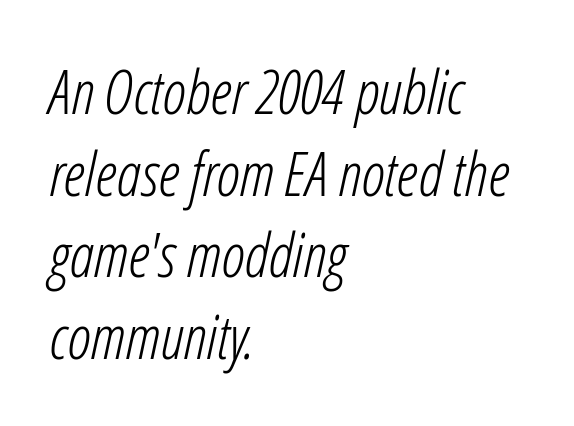
{"italic": "yes", "lean": "right", "slant_degrees": 12, "bold": "no", "weight": "light", "width": "condensed", "stroke_contrast": "low", "x_height": "medium", "monospaced": "no", "underline": "no", "align": "left", "line_spacing": "normal", "line_spacing_ratio": 1.34, "letter_spacing": "normal", "letter_spacing_em": 0.0, "glyph_px": 61}
